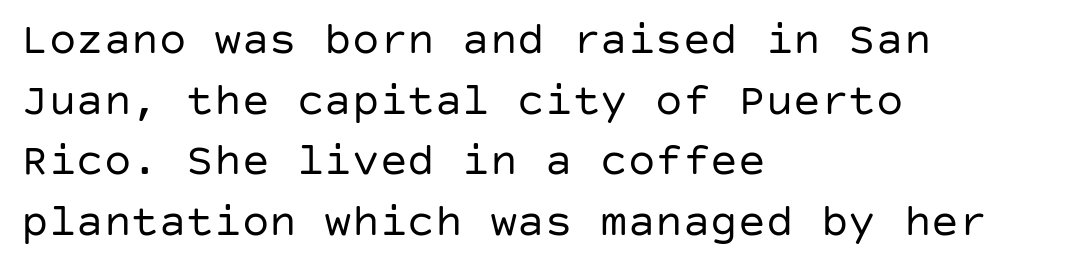
The image shows 46 px regular-weight sans-serif type, upright; set left-aligned, normal line spacing (1.32x), normal letter spacing, not underlined; low stroke contrast and a large x-height.
